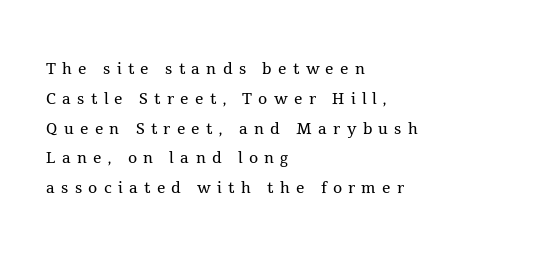
Is the block centered? No — it sits flush against the left margin. The zone under the glyphs is completely vacant. A typesetter would call this heavily tracked-out type. Stem width sits at or under what a default text font uses. Every character sits straight up, as roman type does. The passage shown stacks its lines at a standard gap.
